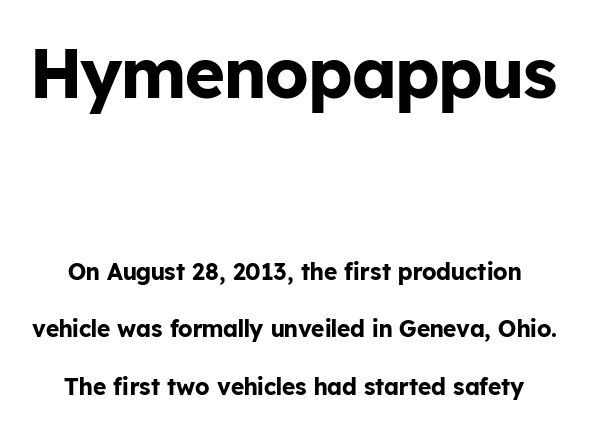
The image shows 69 px bold sans-serif type, upright; set loose line spacing (2.5x), normal letter spacing, not underlined; the first (top) block is 3.0x larger; low stroke contrast and a medium x-height.
